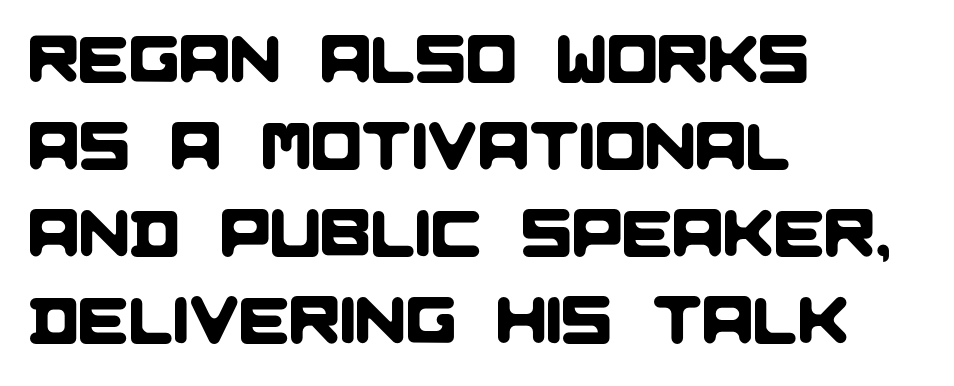
Q: Is the typeface a serif or a sans-serif typeface? A: Sans-serif.
Q: Is the text underlined? A: No.
Q: How is the paragraph aligned? A: Left-aligned.
Q: Is the spacing between letters normal or unusually wide? A: Normal.
Q: Is the spacing between lines tight, normal or loose? A: Normal.
Q: Width (condensed, normal, or wide)? A: Normal.
Q: Stroke contrast? A: Low.
Q: x-height? A: Large.
Q: Monospaced? A: No.
